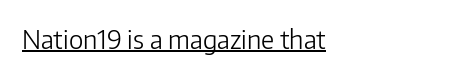
Q: Is the text bold? A: No.
Q: Is the text italic (slanted)? A: No, it is upright.
Q: Is the text underlined? A: Yes.
Q: How is the paragraph aligned? A: Left-aligned.
Q: Is the spacing between letters normal or unusually wide? A: Normal.
